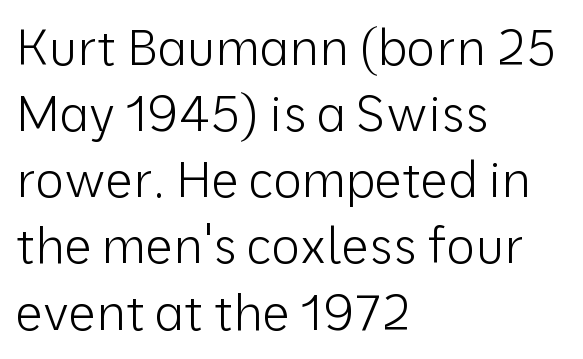
No extra ink here — the face is not bold. The specimen reads as upright at a glance. The horizontal fit of the characters is conventional and even. This rendering uses left alignment, leaving the right contour irregular.
